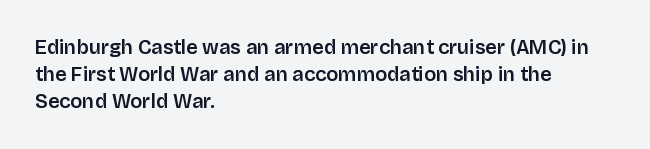
Q: Is the text italic (slanted)? A: No, it is upright.
Q: Is the text underlined? A: No.
Q: How is the paragraph aligned? A: Left-aligned.
Q: Is the spacing between letters normal or unusually wide? A: Normal.
Q: Is the spacing between lines tight, normal or loose? A: Normal.
